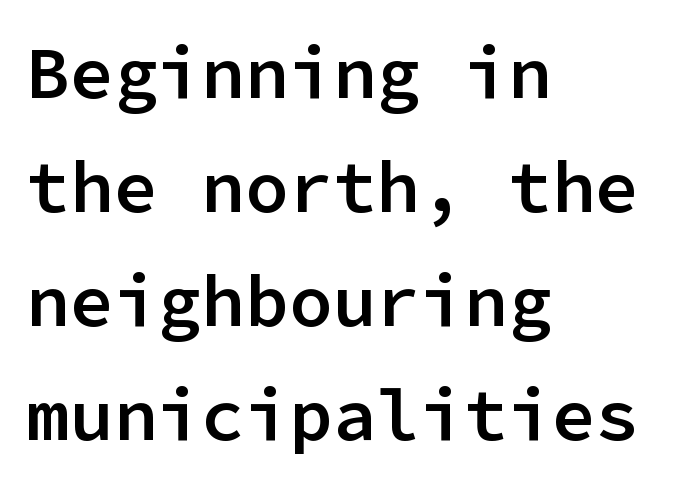
Q: Is the text bold? A: Semi-bold.
Q: Is the text italic (slanted)? A: No, it is upright.
Q: Is the typeface a serif or a sans-serif typeface? A: Sans-serif.
Q: Is the text underlined? A: No.
Q: How is the paragraph aligned? A: Left-aligned.
Q: Is the spacing between letters normal or unusually wide? A: Normal.
Q: Is the spacing between lines tight, normal or loose? A: Normal.
Q: Width (condensed, normal, or wide)? A: Normal.
Q: Stroke contrast? A: Low.
Q: x-height? A: Medium.
Q: Monospaced? A: Yes.
